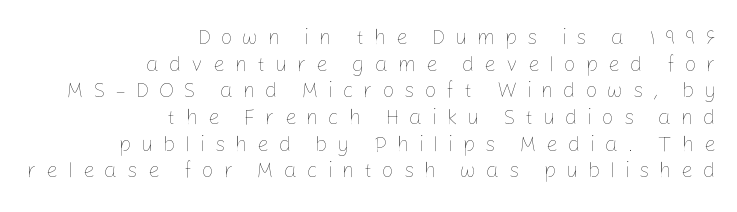
{"italic": "no", "bold": "no", "underline": "no", "align": "right", "line_spacing": "normal", "line_spacing_ratio": 1.27, "letter_spacing": "wide", "letter_spacing_em": 0.46, "glyph_px": 21}
